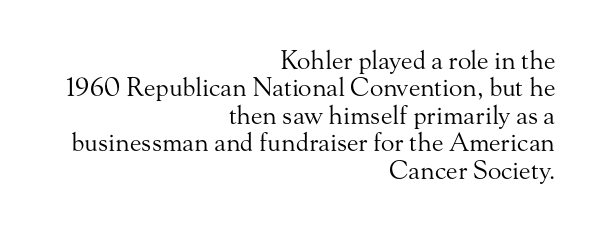
The image shows 25 px text type, upright; set right-aligned, tight line spacing (1.1x), normal letter spacing, not underlined.
